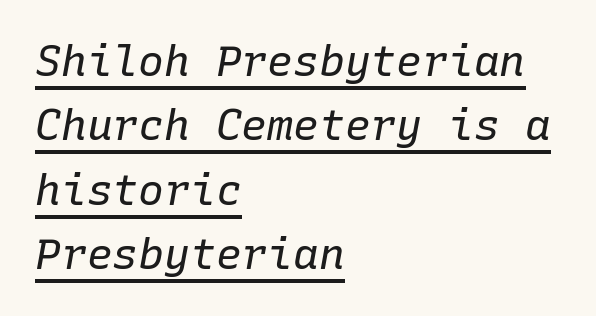
Notice how a bar underscores the lettering throughout. Is this a fixed-width face? Yes — each glyph sits in an identical cell. Slant detected: the letters are inclined. This is not heavy type; no bold has been used. Short note: letters normally spaced.
